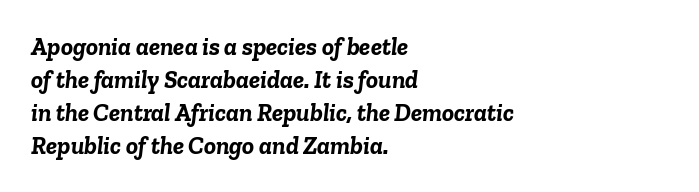
Does the lettering tilt? It does — this is italic. Strokes here are thick enough to call this a true bold. Compared with typical paragraphs, the rows here are spaced about the same. The passage shown is not underscored anywhere.
